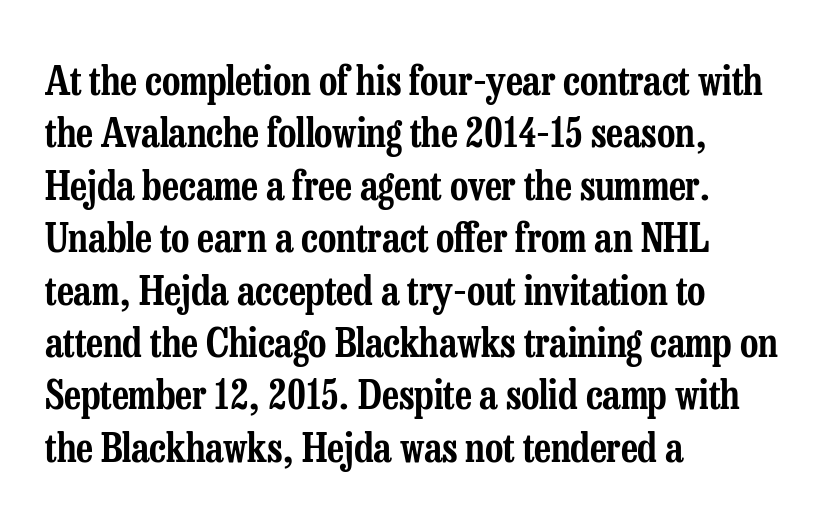
Q: Is the text italic (slanted)? A: No, it is upright.
Q: Is the typeface a serif or a sans-serif typeface? A: Serif.
Q: Is the text underlined? A: No.
Q: How is the paragraph aligned? A: Left-aligned.
Q: Is the spacing between letters normal or unusually wide? A: Normal.
Q: Is the spacing between lines tight, normal or loose? A: Normal.
Q: Width (condensed, normal, or wide)? A: Condensed.
Q: Stroke contrast? A: Low.
Q: x-height? A: Medium.
Q: Monospaced? A: No.
